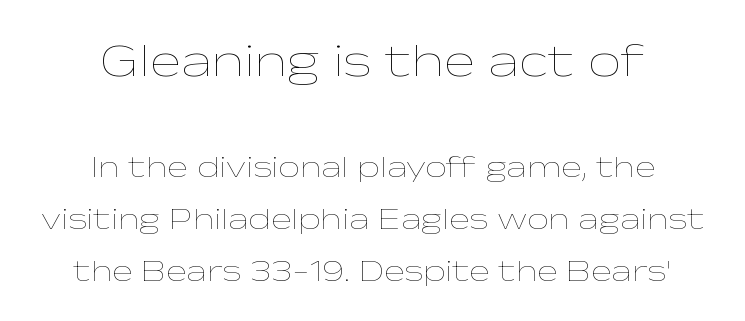
The image shows 47 px thin, wide type, upright; set centered, normal line spacing (1.67x), normal letter spacing, not underlined; the first (top) block is 1.52x larger; low stroke contrast and a medium x-height.
